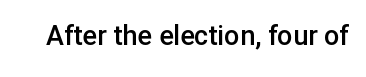
Q: Is the text bold? A: Semi-bold.
Q: Is the text italic (slanted)? A: No, it is upright.
Q: Is the text underlined? A: No.
Q: Is the spacing between letters normal or unusually wide? A: Normal.
